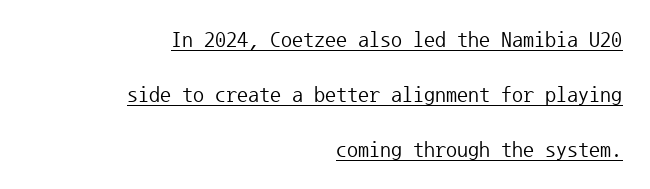
{"italic": "no", "bold": "no", "underline": "yes", "align": "right", "line_spacing": "loose", "line_spacing_ratio": 2.5, "letter_spacing": "normal", "letter_spacing_em": 0.0, "glyph_px": 22}
